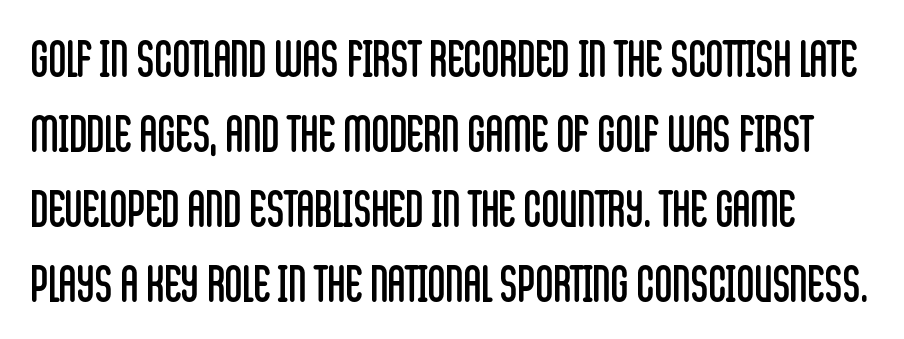
{"serif": "no", "italic": "no", "bold": "no", "weight": "regular", "width": "condensed", "stroke_contrast": "low", "x_height": "large", "monospaced": "no", "underline": "no", "line_spacing": "normal", "line_spacing_ratio": 1.53, "letter_spacing": "normal", "letter_spacing_em": 0.0, "glyph_px": 49}
